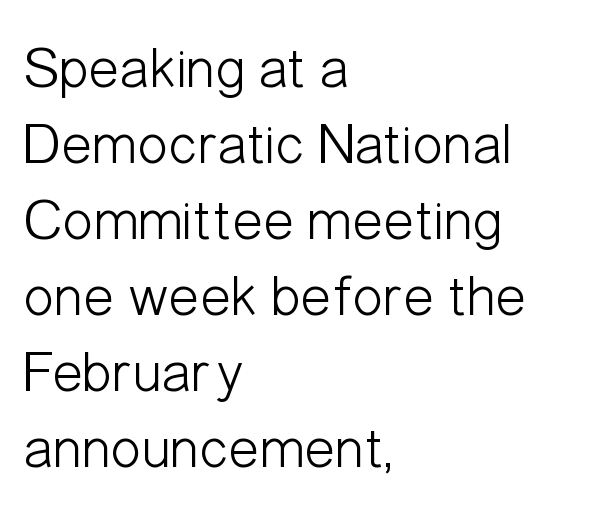
{"serif": "no", "italic": "no", "bold": "no", "weight": "light", "width": "condensed", "stroke_contrast": "low", "x_height": "medium", "monospaced": "no", "underline": "no", "align": "left", "line_spacing": "normal", "line_spacing_ratio": 1.31, "letter_spacing": "normal", "letter_spacing_em": 0.0, "glyph_px": 58}
